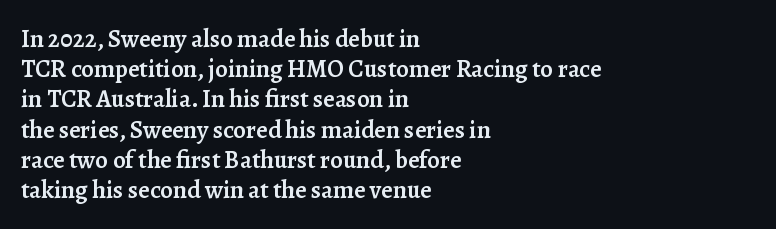
{"italic": "no", "bold": "semi", "underline": "no", "align": "left", "line_spacing_ratio": 1.21, "letter_spacing": "normal", "letter_spacing_em": 0.0, "glyph_px": 25}
